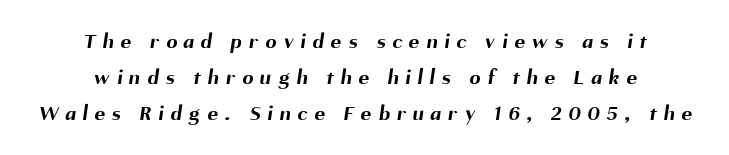
Q: Is the text bold? A: Yes.
Q: Is the text underlined? A: No.
Q: How is the paragraph aligned? A: Centered.
Q: Is the spacing between letters normal or unusually wide? A: Unusually wide.
Q: Is the spacing between lines tight, normal or loose? A: Normal.
